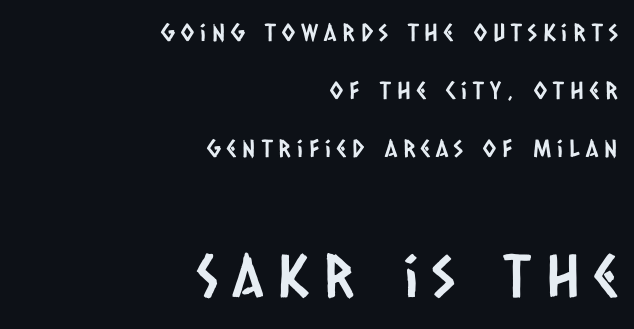
The characters display no serif detailing; their extremities are plain. Summary of vertical rhythm: relaxed, with wide interline spacing. Is the block centered? No — it sits flush against the right margin. The rendering enlarges the type as you move from the upper chunk to the lower. Check the space under the baseline: it is left empty.
